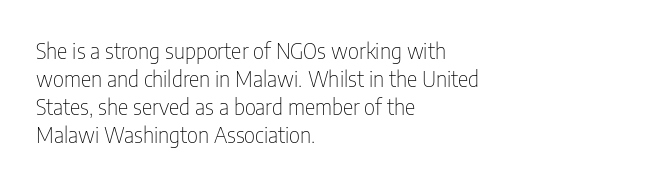
Q: Is the text bold? A: No.
Q: Is the text italic (slanted)? A: No, it is upright.
Q: Is the text underlined? A: No.
Q: How is the paragraph aligned? A: Left-aligned.
Q: Is the spacing between letters normal or unusually wide? A: Normal.
Q: Is the spacing between lines tight, normal or loose? A: Normal.
